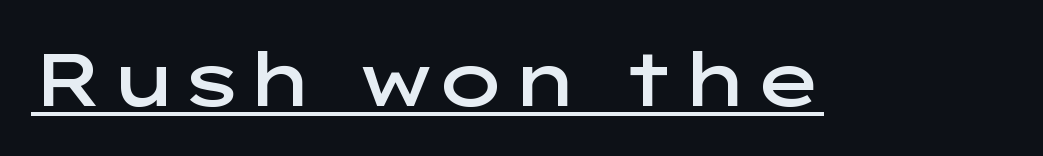
Q: Is the text bold? A: Semi-bold.
Q: Is the text italic (slanted)? A: No, it is upright.
Q: Is the typeface a serif or a sans-serif typeface? A: Sans-serif.
Q: Is the text underlined? A: Yes.
Q: Is the spacing between letters normal or unusually wide? A: Normal.
Q: Width (condensed, normal, or wide)? A: Wide.
Q: Stroke contrast? A: Low.
Q: x-height? A: Medium.
Q: Monospaced? A: No.
